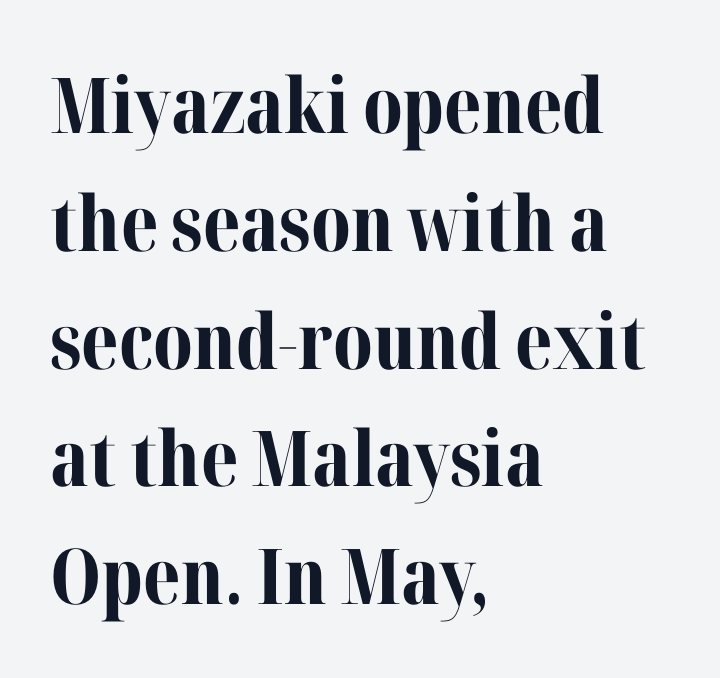
The image shows 77 px bold serif type, upright; set left-aligned, normal line spacing (1.53x), normal letter spacing, not underlined; medium stroke contrast and a medium x-height.
